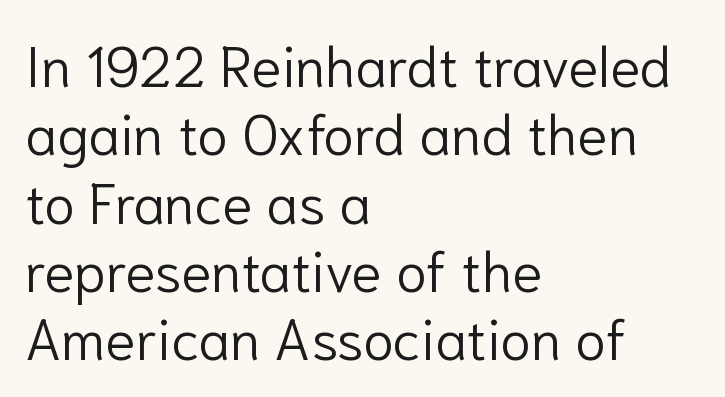
No italicization has been applied; the sample stays upright. These glyphs show unthickened strokes, regular width or finer. Caption: multi-line text, flush left, ragged right. Students, note that the glyphs here touch the page at normal intervals.
